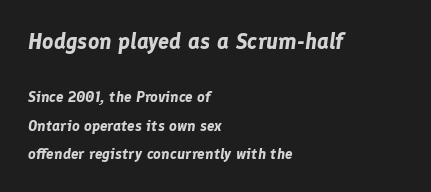
The image shows 22 px bold type, italic (leaning right); set left-aligned, loose line spacing (1.9x), normal letter spacing, not underlined; the first (top) block is 1.47x larger.
